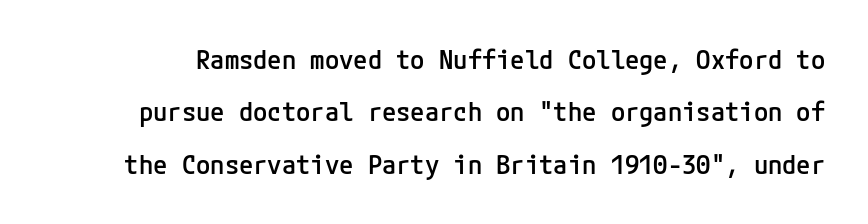
The image shows 26 px text type, upright; set loose line spacing (2.01x), normal letter spacing, not underlined.
